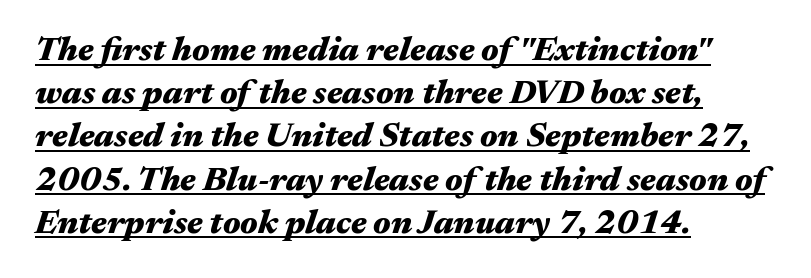
This sample has the flowing, uneven cadence of proportional lettering. Chunky letters — that's bold for sure. Alignment: flush left. The sample's only ornament is a line tracing under the words. Would a proofreader flag this as italicized? Yes.
